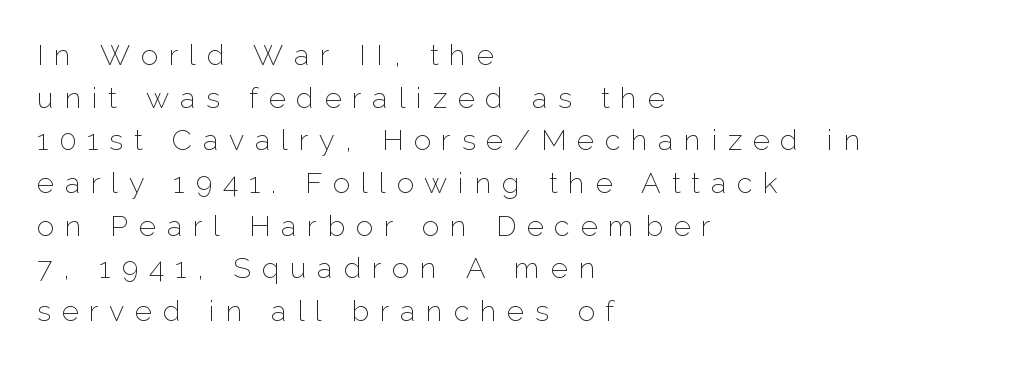
To sum up the face: it is a sans, with no serifs. Loose tracking; the words dissolve into strings of separated letters. Vertical stems look standard width or narrower in stroke. Do the characters align in a grid? No, the font is proportional. Notice how descenders clear the ascenders below comfortably — that's standard leading. This is roman type, the default non-slanted kind.
